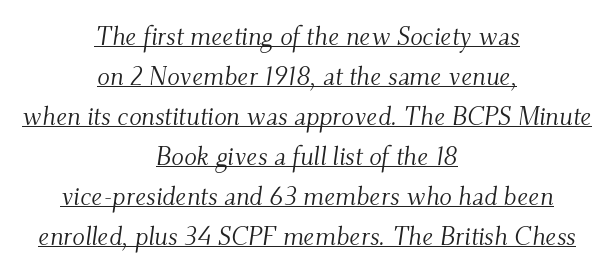
{"italic": "yes", "lean": "right", "slant_degrees": 9, "bold": "no", "underline": "yes", "align": "center", "line_spacing": "normal", "line_spacing_ratio": 1.54, "letter_spacing": "normal", "letter_spacing_em": 0.0, "glyph_px": 26}
